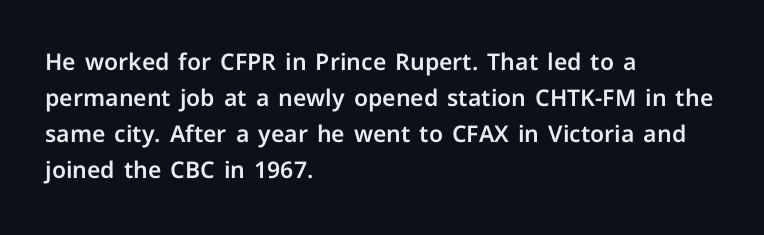
The image shows 23 px text type, upright; set left-aligned, normal line spacing (1.56x), normal letter spacing, not underlined.
